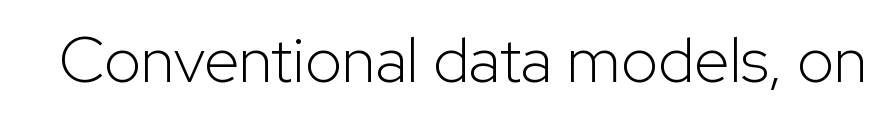
Q: Is the text bold? A: No.
Q: Is the text italic (slanted)? A: No, it is upright.
Q: Is the typeface a serif or a sans-serif typeface? A: Sans-serif.
Q: Is the text underlined? A: No.
Q: Is the spacing between letters normal or unusually wide? A: Normal.
Q: Width (condensed, normal, or wide)? A: Normal.
Q: Stroke contrast? A: Low.
Q: x-height? A: Medium.
Q: Monospaced? A: No.
